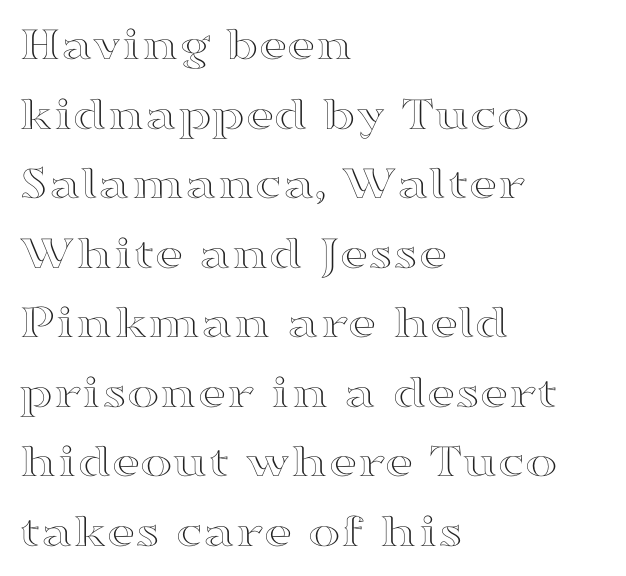
Q: Is the text italic (slanted)? A: No, it is upright.
Q: Is the text underlined? A: No.
Q: How is the paragraph aligned? A: Left-aligned.
Q: Is the spacing between letters normal or unusually wide? A: Normal.
Q: Is the spacing between lines tight, normal or loose? A: Normal.
Q: Width (condensed, normal, or wide)? A: Wide.
Q: x-height? A: Medium.
Q: Monospaced? A: No.
